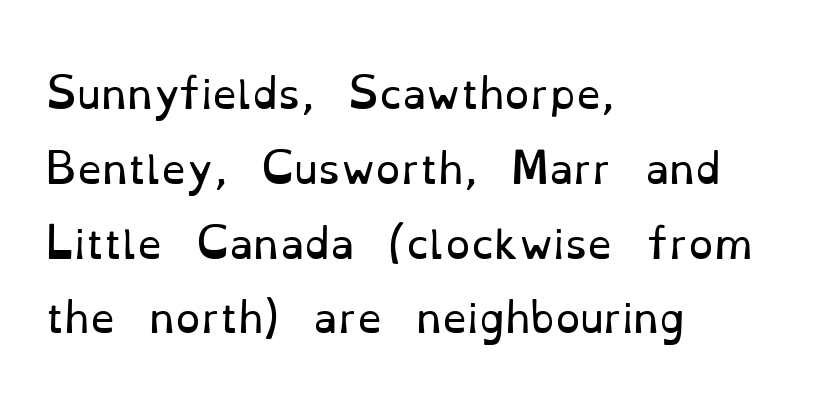
Q: Is the text bold? A: No.
Q: Is the text italic (slanted)? A: No, it is upright.
Q: Is the typeface a serif or a sans-serif typeface? A: Serif.
Q: Is the text underlined? A: No.
Q: How is the paragraph aligned? A: Left-aligned.
Q: Is the spacing between letters normal or unusually wide? A: Normal.
Q: Width (condensed, normal, or wide)? A: Normal.
Q: Stroke contrast? A: Low.
Q: x-height? A: Small.
Q: Monospaced? A: No.
